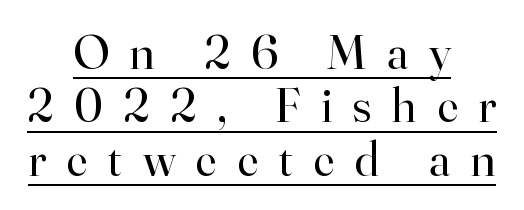
{"serif": "yes", "italic": "no", "bold": "no", "weight": "regular", "width": "normal", "stroke_contrast": "high", "x_height": "small", "monospaced": "no", "underline": "yes", "align": "center", "line_spacing": "tight", "line_spacing_ratio": 1.09, "letter_spacing": "wide", "letter_spacing_em": 0.42, "glyph_px": 49}
